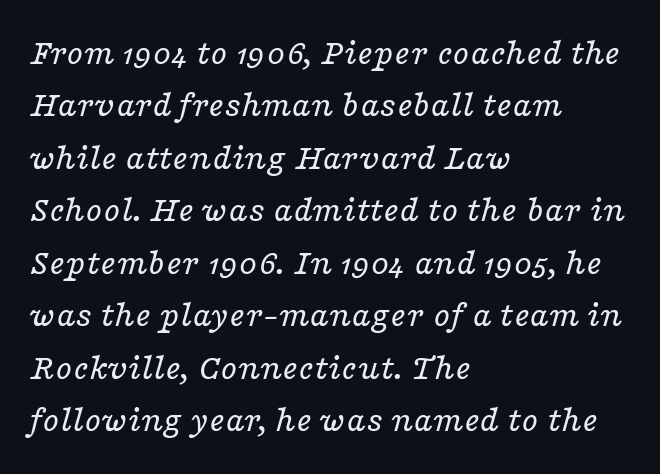
{"serif": "yes", "italic": "yes", "lean": "right", "slant_degrees": 16, "bold": "no", "weight": "regular", "width": "wide", "stroke_contrast": "low", "x_height": "medium", "monospaced": "no", "underline": "no", "align": "left", "line_spacing": "normal", "line_spacing_ratio": 1.38, "letter_spacing": "normal", "letter_spacing_em": 0.0, "glyph_px": 38}
